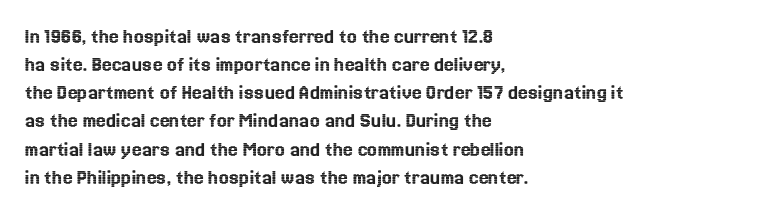
The image shows 22 px text type, upright; set left-aligned, normal line spacing (1.28x), normal letter spacing, not underlined.
